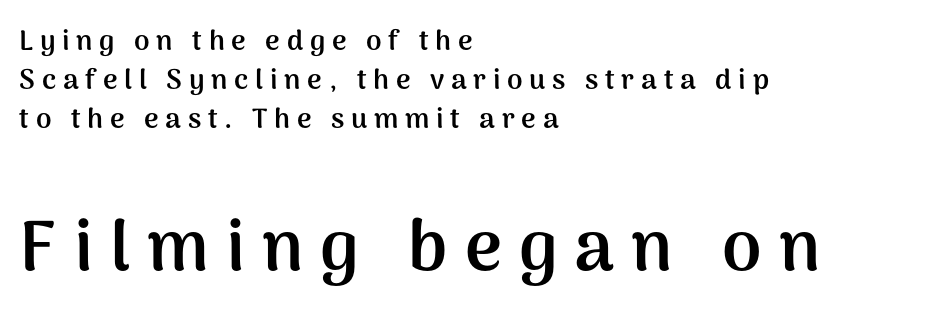
{"serif": "no", "italic": "no", "bold": "yes", "weight": "semibold", "width": "normal", "stroke_contrast": "medium", "x_height": "medium", "monospaced": "no", "underline": "no", "align": "left", "line_spacing": "normal", "line_spacing_ratio": 1.4, "letter_spacing": "wide", "letter_spacing_em": 0.24, "larger_block": "second", "size_ratio": 2.54, "glyph_px": 71}
